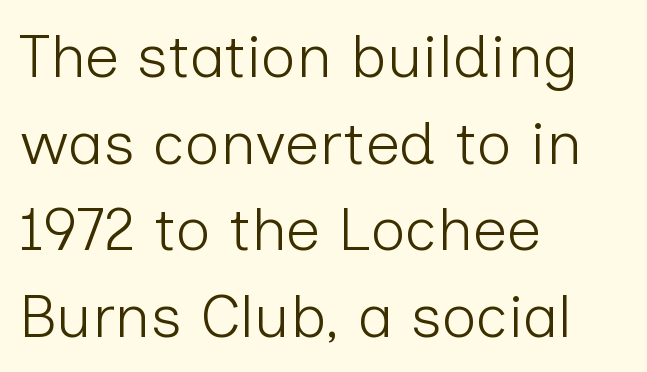
Q: Is the text bold? A: No.
Q: Is the text italic (slanted)? A: No, it is upright.
Q: Is the typeface a serif or a sans-serif typeface? A: Sans-serif.
Q: Is the text underlined? A: No.
Q: How is the paragraph aligned? A: Left-aligned.
Q: Is the spacing between letters normal or unusually wide? A: Normal.
Q: Is the spacing between lines tight, normal or loose? A: Normal.
Q: Width (condensed, normal, or wide)? A: Normal.
Q: Stroke contrast? A: Low.
Q: x-height? A: Medium.
Q: Monospaced? A: No.
